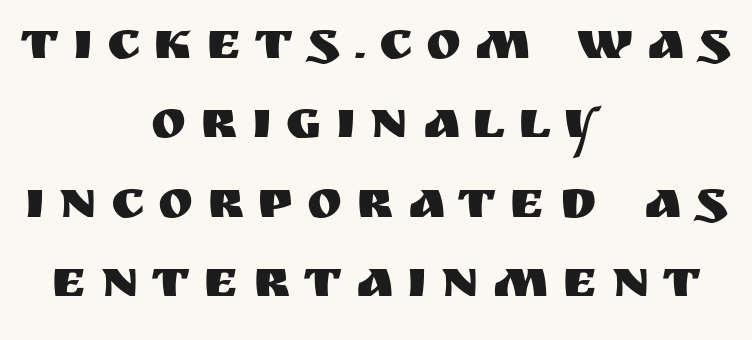
Q: Is the text italic (slanted)? A: No, it is upright.
Q: Is the typeface a serif or a sans-serif typeface? A: Sans-serif.
Q: Is the text underlined? A: No.
Q: How is the paragraph aligned? A: Centered.
Q: Is the spacing between letters normal or unusually wide? A: Unusually wide.
Q: Is the spacing between lines tight, normal or loose? A: Normal.
Q: Width (condensed, normal, or wide)? A: Normal.
Q: Stroke contrast? A: Medium.
Q: x-height? A: Large.
Q: Monospaced? A: No.
